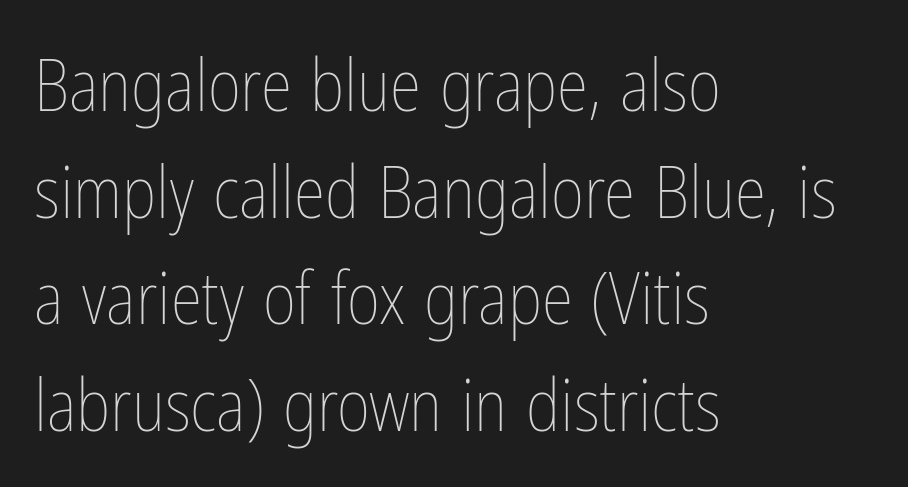
The image shows 72 px thin, condensed type, upright; set left-aligned, normal line spacing (1.48x), normal letter spacing, not underlined; low stroke contrast and a medium x-height.
